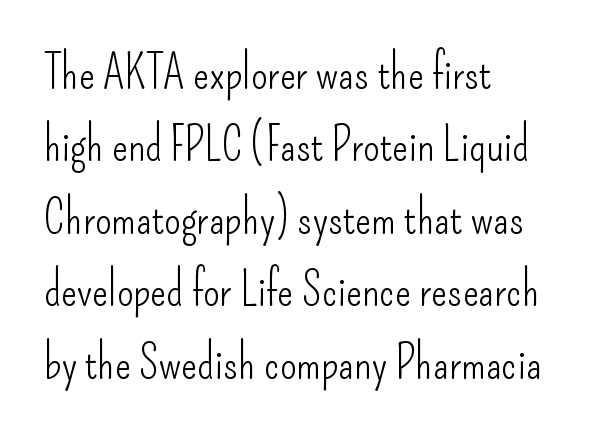
{"serif": "no", "italic": "no", "bold": "no", "weight": "light", "width": "condensed", "stroke_contrast": "low", "x_height": "small", "monospaced": "no", "underline": "no", "align": "left", "line_spacing": "normal", "line_spacing_ratio": 1.54, "letter_spacing": "normal", "letter_spacing_em": 0.0, "glyph_px": 47}
